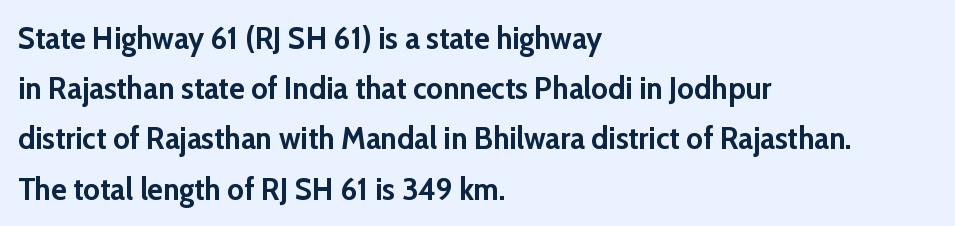
Serif or sans? Sans — the stroke terminals are bare. Short note: letters normally spaced. Strong, thick strokes mark this as bold type. Check the space under the baseline: it is left empty.
